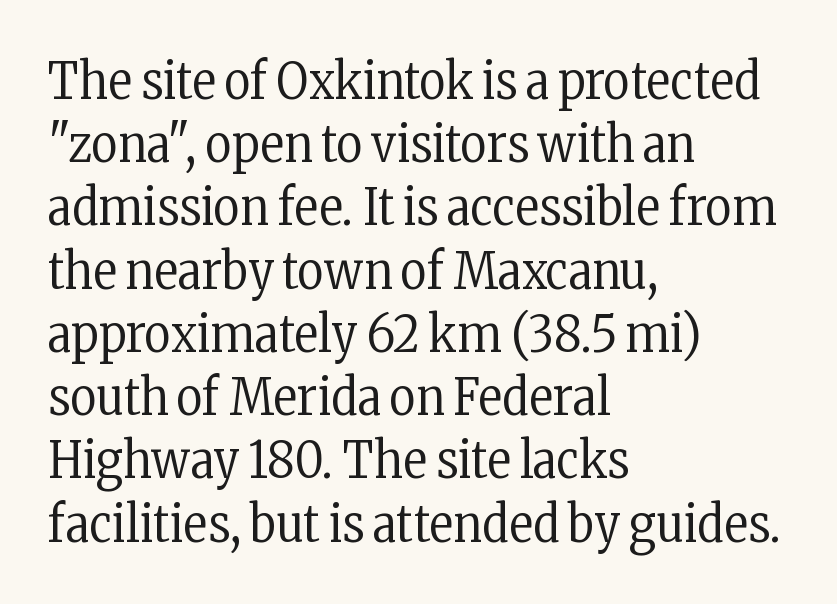
Q: Is the text bold? A: No.
Q: Is the text italic (slanted)? A: No, it is upright.
Q: Is the typeface a serif or a sans-serif typeface? A: Serif.
Q: Is the text underlined? A: No.
Q: How is the paragraph aligned? A: Left-aligned.
Q: Is the spacing between letters normal or unusually wide? A: Normal.
Q: Width (condensed, normal, or wide)? A: Condensed.
Q: Stroke contrast? A: Low.
Q: x-height? A: Medium.
Q: Monospaced? A: No.
